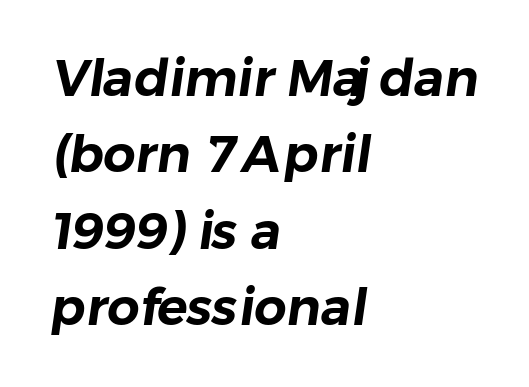
The image shows 51 px sans-serif type; set left-aligned, normal line spacing (1.5x), normal letter spacing, not underlined; low stroke contrast and a medium x-height.
